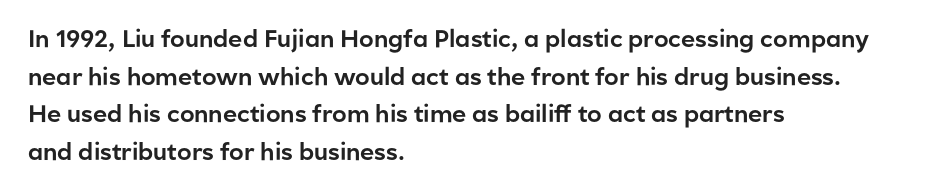
Q: Is the text italic (slanted)? A: No, it is upright.
Q: Is the text underlined? A: No.
Q: How is the paragraph aligned? A: Left-aligned.
Q: Is the spacing between letters normal or unusually wide? A: Normal.
Q: Is the spacing between lines tight, normal or loose? A: Normal.
